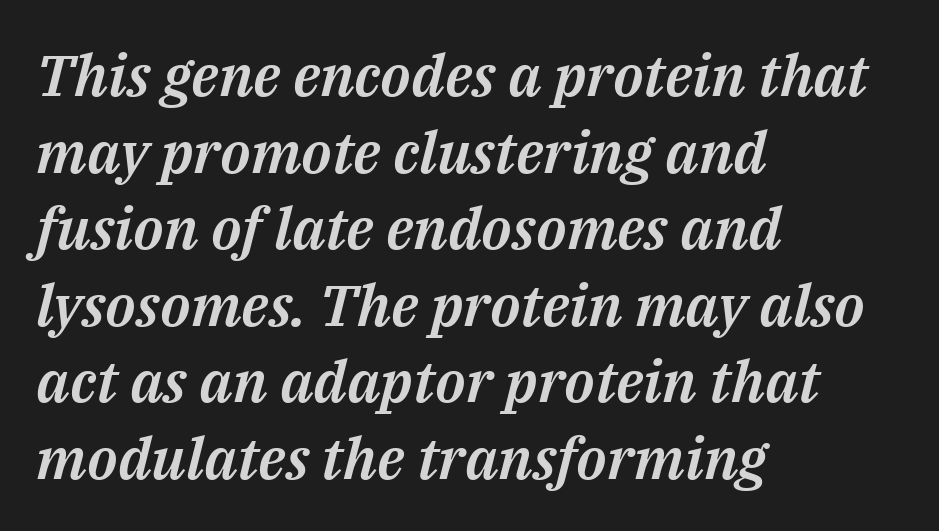
The image shows 58 px text type, italic (leaning right); set left-aligned, normal line spacing (1.32x), normal letter spacing, not underlined; medium stroke contrast and a medium x-height.
